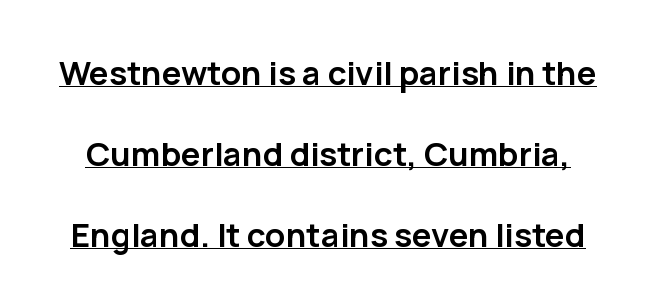
Q: Is the text bold? A: Yes.
Q: Is the text italic (slanted)? A: No, it is upright.
Q: Is the typeface a serif or a sans-serif typeface? A: Sans-serif.
Q: Is the text underlined? A: Yes.
Q: Is the spacing between letters normal or unusually wide? A: Normal.
Q: Is the spacing between lines tight, normal or loose? A: Loose.
Q: Width (condensed, normal, or wide)? A: Normal.
Q: Stroke contrast? A: Low.
Q: x-height? A: Medium.
Q: Monospaced? A: No.
